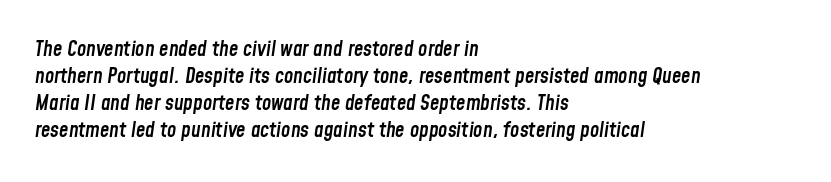
Posture: slanted. The setting favours the left margin, as ordinary paragraphs usually do. This is moderately heavy type, rendered in semibold. What stands out about the letter spacing? Nothing — it is the standard amount. Nobody drew a line under any word here. If you measured baseline to baseline, you'd find a middling distance.
